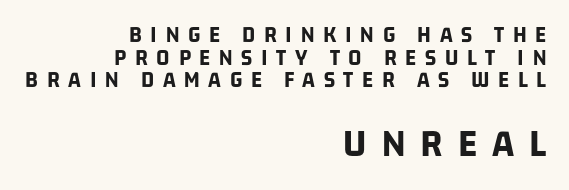
These lines stack with their right ends in a neat column. Nobody drew a line under any word here. There is plenty of visible air inserted between adjacent glyphs. Bold? Absolutely — the strokes are thick and heavy.
